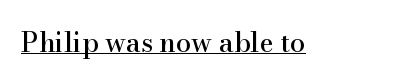
Q: Is the text italic (slanted)? A: No, it is upright.
Q: Is the text underlined? A: Yes.
Q: Is the spacing between letters normal or unusually wide? A: Normal.
